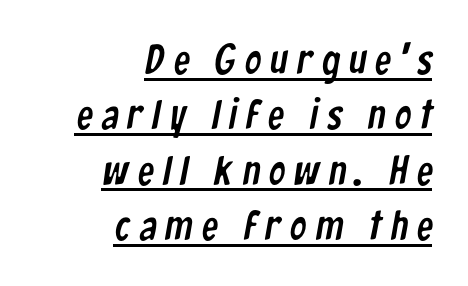
This rendering uses right alignment, leaving the left contour irregular. A typesetter would call this proportional, since set widths differ per character. The typesetter has applied underlining to the passage shown. Stroke terminals: plain, sans-serif. The rendering uses a moderate line-height, typical for paragraphs.
